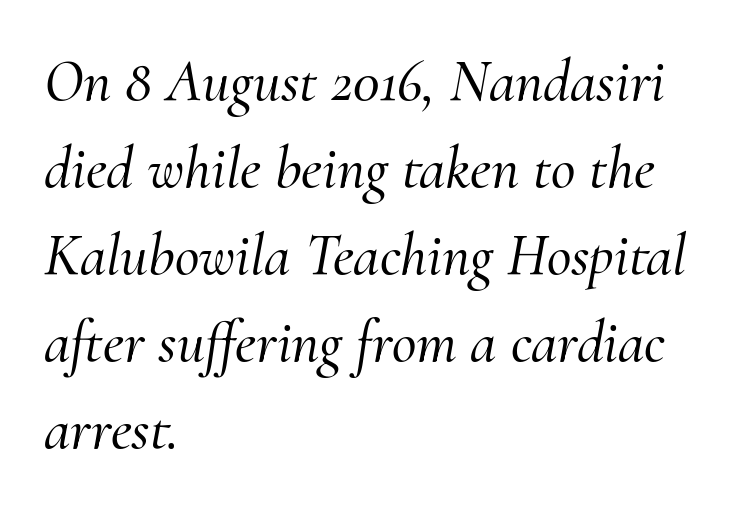
The lines in this sample share a left origin and differ only in where they stop. Decoration check: the copy has no underline. The type family on display is of the serif kind. Would a proofreader flag this as italicized? Yes. Proportional: the letters do not fall into vertical columns.
